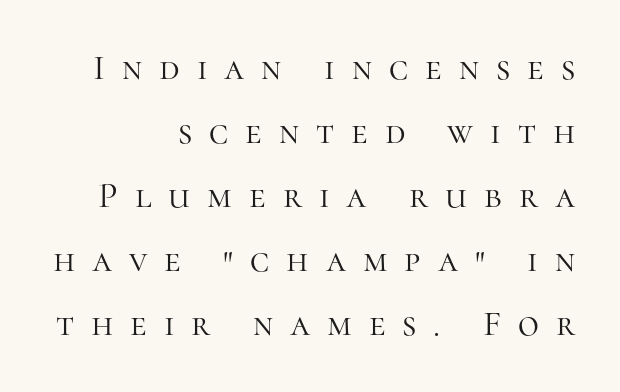
The image shows 36 px light serif type, upright; set right-aligned, line spacing 1.78x, unusually wide letter spacing (+0.47 em), not underlined; high stroke contrast and a medium x-height.
